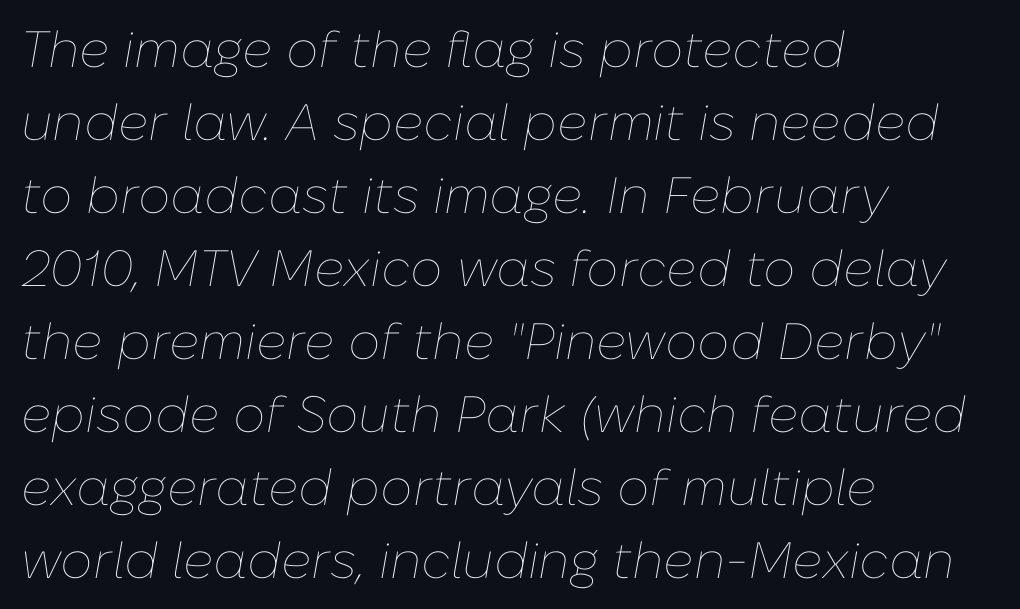
Q: Is the text bold? A: No.
Q: Is the text italic (slanted)? A: Yes, it leans right by about 10 degrees.
Q: Is the text underlined? A: No.
Q: How is the paragraph aligned? A: Left-aligned.
Q: Is the spacing between letters normal or unusually wide? A: Normal.
Q: Is the spacing between lines tight, normal or loose? A: Normal.
Q: Width (condensed, normal, or wide)? A: Normal.
Q: Stroke contrast? A: Low.
Q: x-height? A: Medium.
Q: Monospaced? A: No.
